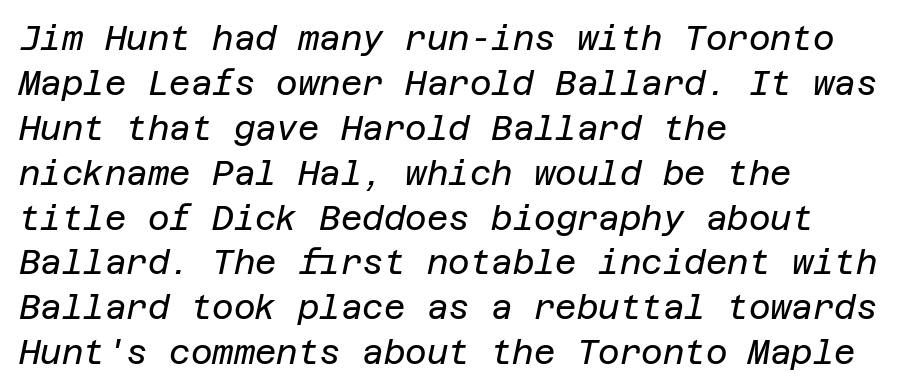
Q: Is the text bold? A: No.
Q: Is the text italic (slanted)? A: Yes, it leans right by about 12 degrees.
Q: Is the text underlined? A: No.
Q: How is the paragraph aligned? A: Left-aligned.
Q: Is the spacing between letters normal or unusually wide? A: Normal.
Q: Is the spacing between lines tight, normal or loose? A: Normal.
Q: Width (condensed, normal, or wide)? A: Normal.
Q: Stroke contrast? A: Low.
Q: x-height? A: Large.
